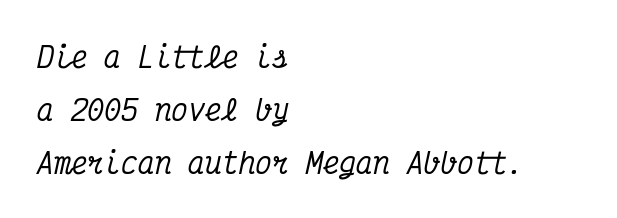
Q: Is the text italic (slanted)? A: Yes, it leans right by about 12 degrees.
Q: Is the typeface a serif or a sans-serif typeface? A: Serif.
Q: Is the text underlined? A: No.
Q: How is the paragraph aligned? A: Left-aligned.
Q: Is the spacing between letters normal or unusually wide? A: Normal.
Q: Width (condensed, normal, or wide)? A: Condensed.
Q: Stroke contrast? A: Medium.
Q: x-height? A: Medium.
Q: Monospaced? A: Yes.
